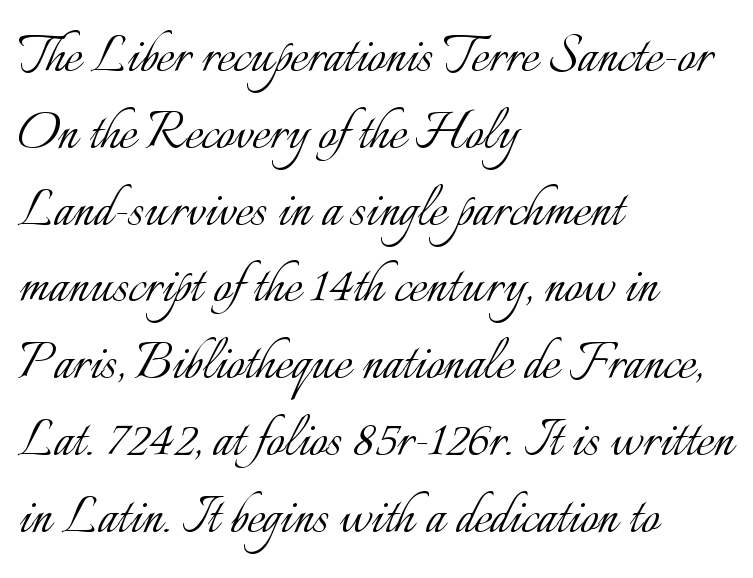
The image shows 64 px light type; set left-aligned, line spacing 1.2x, normal letter spacing, not underlined; low stroke contrast and a small x-height.
